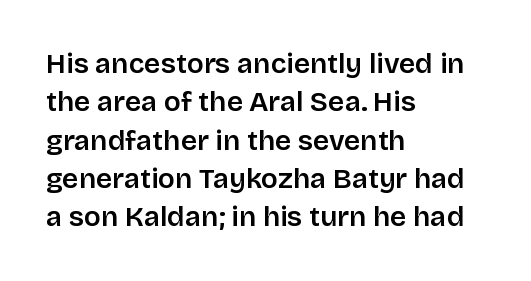
Q: Is the text bold? A: Semi-bold.
Q: Is the text italic (slanted)? A: No, it is upright.
Q: Is the typeface a serif or a sans-serif typeface? A: Sans-serif.
Q: Is the text underlined? A: No.
Q: How is the paragraph aligned? A: Left-aligned.
Q: Is the spacing between letters normal or unusually wide? A: Normal.
Q: Is the spacing between lines tight, normal or loose? A: Normal.
Q: Width (condensed, normal, or wide)? A: Normal.
Q: Stroke contrast? A: Low.
Q: x-height? A: Large.
Q: Monospaced? A: No.
